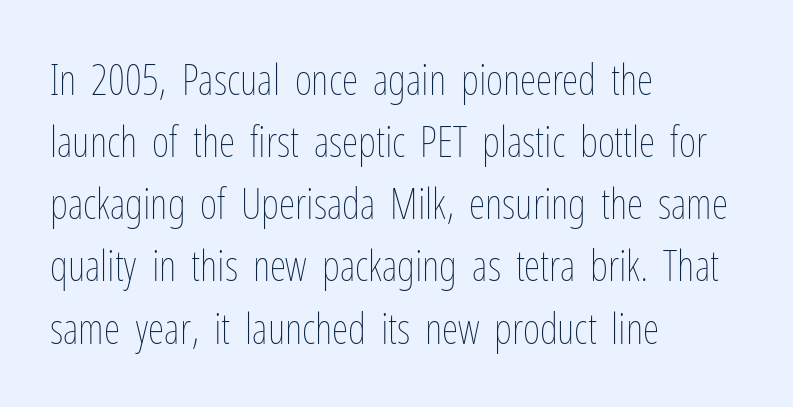
{"italic": "no", "bold": "no", "weight": "thin", "width": "condensed", "stroke_contrast": "low", "x_height": "medium", "monospaced": "no", "underline": "no", "align": "left", "line_spacing": "normal", "line_spacing_ratio": 1.48, "letter_spacing": "normal", "letter_spacing_em": 0.0, "glyph_px": 42}
